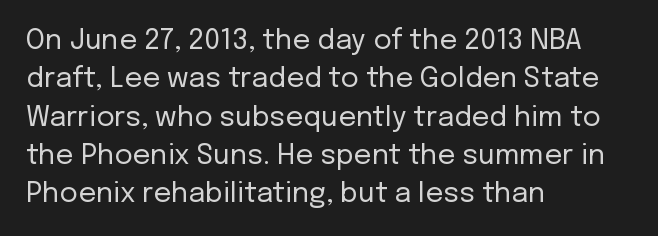
{"serif": "no", "italic": "no", "bold": "no", "weight": "regular", "width": "normal", "stroke_contrast": "low", "x_height": "medium", "monospaced": "no", "underline": "no", "align": "left", "line_spacing": "normal", "line_spacing_ratio": 1.37, "letter_spacing": "normal", "letter_spacing_em": 0.0, "glyph_px": 28}
